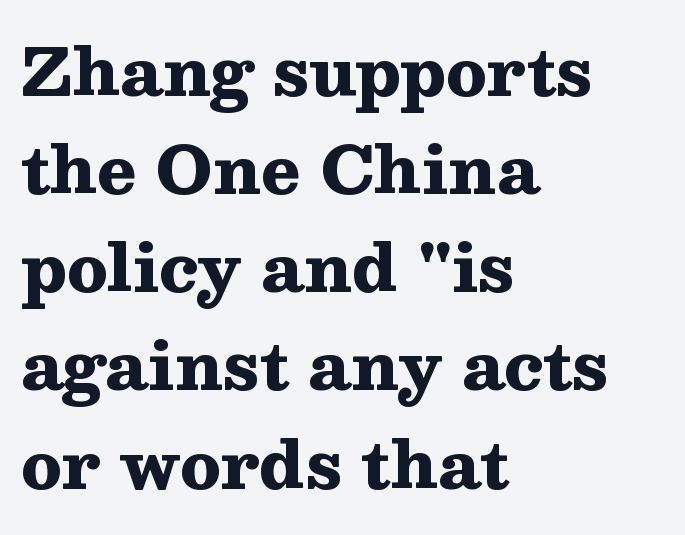
Q: Is the text bold? A: Yes.
Q: Is the text italic (slanted)? A: No, it is upright.
Q: Is the typeface a serif or a sans-serif typeface? A: Serif.
Q: Is the text underlined? A: No.
Q: How is the paragraph aligned? A: Left-aligned.
Q: Is the spacing between letters normal or unusually wide? A: Normal.
Q: Is the spacing between lines tight, normal or loose? A: Normal.
Q: Width (condensed, normal, or wide)? A: Wide.
Q: Stroke contrast? A: Medium.
Q: x-height? A: Medium.
Q: Monospaced? A: No.
